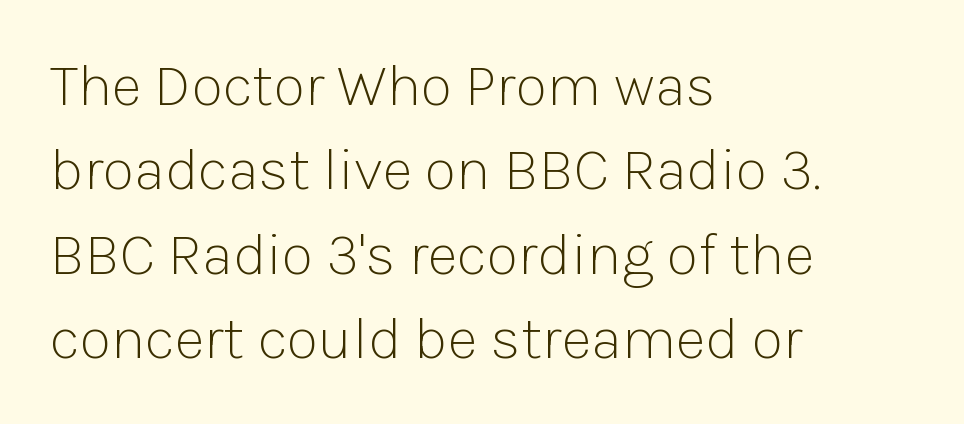
Q: Is the text bold? A: No.
Q: Is the text italic (slanted)? A: No, it is upright.
Q: Is the typeface a serif or a sans-serif typeface? A: Sans-serif.
Q: Is the text underlined? A: No.
Q: How is the paragraph aligned? A: Left-aligned.
Q: Is the spacing between letters normal or unusually wide? A: Normal.
Q: Is the spacing between lines tight, normal or loose? A: Normal.
Q: Width (condensed, normal, or wide)? A: Normal.
Q: Stroke contrast? A: Low.
Q: x-height? A: Medium.
Q: Monospaced? A: No.
